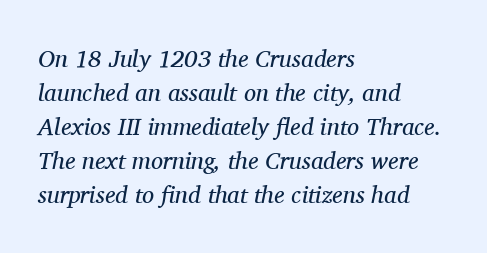
{"italic": "yes", "lean": "right", "slant_degrees": 11, "bold": "no", "underline": "no", "align": "left", "line_spacing": "normal", "line_spacing_ratio": 1.42, "letter_spacing": "normal", "letter_spacing_em": 0.0, "glyph_px": 24}
